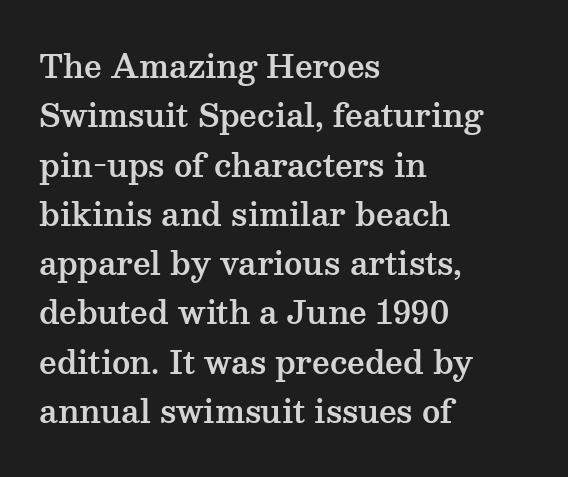
Q: Is the text italic (slanted)? A: No, it is upright.
Q: Is the typeface a serif or a sans-serif typeface? A: Serif.
Q: Is the text underlined? A: No.
Q: How is the paragraph aligned? A: Left-aligned.
Q: Is the spacing between letters normal or unusually wide? A: Normal.
Q: Is the spacing between lines tight, normal or loose? A: Normal.
Q: Width (condensed, normal, or wide)? A: Wide.
Q: Stroke contrast? A: Medium.
Q: x-height? A: Medium.
Q: Monospaced? A: No.
